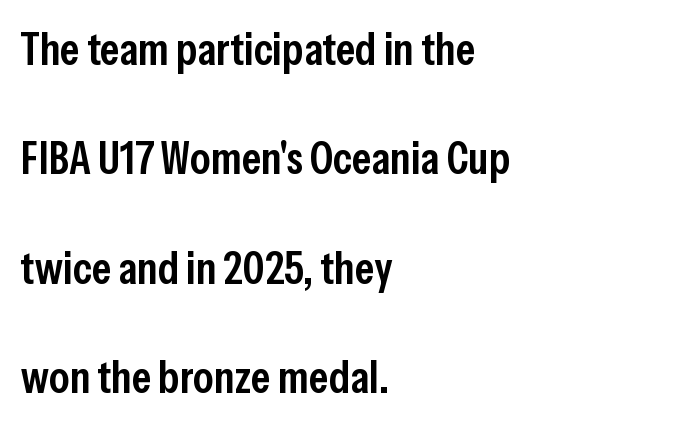
Notice the strokes are somewhat thickened but not fully heavy: this is a semibold. Letter spacing: default. Nothing sits at the stroke ends, so this counts as sans-serif. Character widths vary here, with narrow letters taking less room than wide ones. This sample trades compactness for vertical openness between lines. Casual observation: everything's shoved over to the left.
